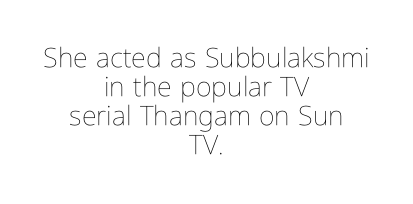
Q: Is the text bold? A: No.
Q: Is the text italic (slanted)? A: No, it is upright.
Q: Is the text underlined? A: No.
Q: How is the paragraph aligned? A: Centered.
Q: Is the spacing between letters normal or unusually wide? A: Normal.
Q: Is the spacing between lines tight, normal or loose? A: Tight.
